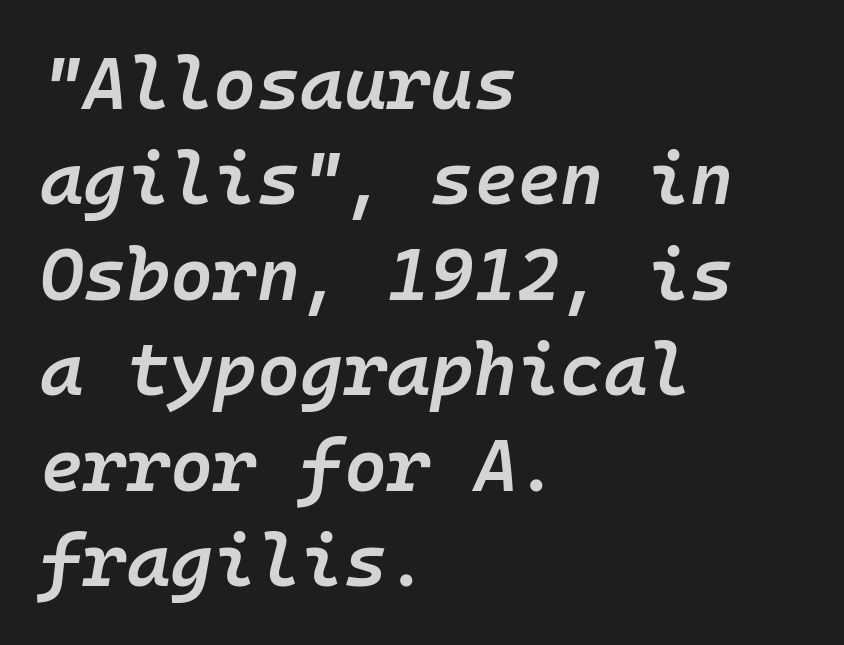
{"italic": "yes", "lean": "right", "slant_degrees": 10, "bold": "semi", "weight": "semibold", "width": "normal", "stroke_contrast": "low", "x_height": "medium", "monospaced": "yes", "underline": "no", "align": "left", "line_spacing": "normal", "line_spacing_ratio": 1.29, "letter_spacing": "normal", "letter_spacing_em": 0.0, "glyph_px": 74}
